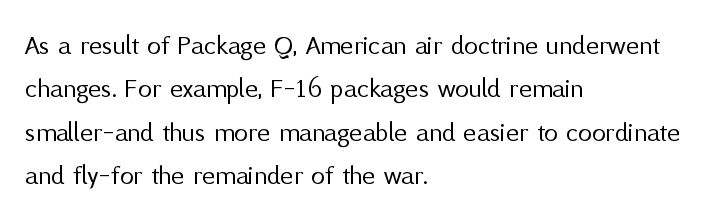
On a weight scale, this lands at 450 or below. How are the letters spaced? Ordinarily, with no added tracking. Reading down the block, your eye returns to a fixed left position each line. This sample uses an upright cut, with every glyph sitting square on the baseline. Stroke terminals: plain, sans-serif. Unmarked baselines from the first word to the last.
